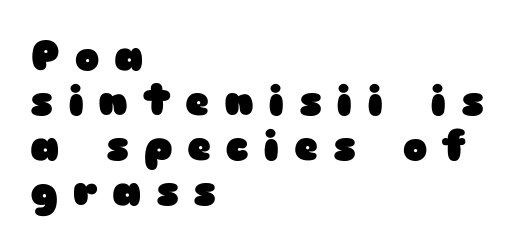
The image shows 41 px heavy, wide sans-serif type, upright; set left-aligned, tight line spacing (1.1x), unusually wide letter spacing (+0.36 em), not underlined; low stroke contrast and a medium x-height.
